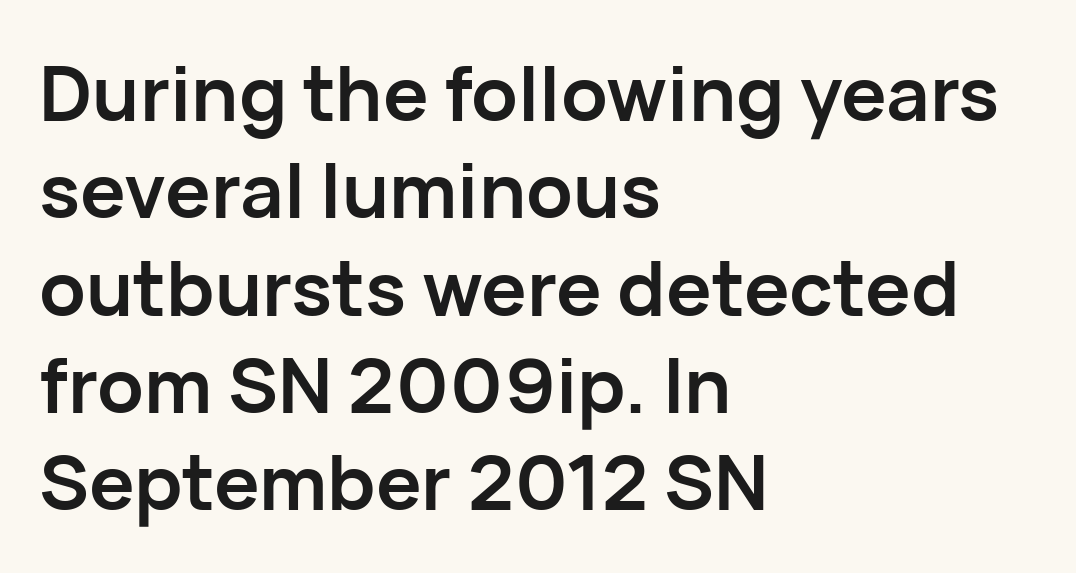
The image shows 76 px semibold sans-serif type, upright; set left-aligned, normal line spacing (1.28x), normal letter spacing, not underlined; low stroke contrast and a medium x-height.
